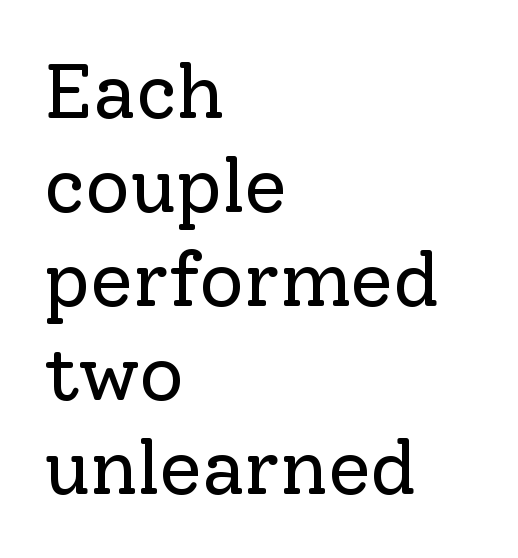
{"serif": "yes", "italic": "no", "bold": "no", "weight": "regular", "width": "normal", "stroke_contrast": "low", "x_height": "medium", "monospaced": "no", "underline": "no", "align": "left", "line_spacing_ratio": 1.22, "letter_spacing": "normal", "letter_spacing_em": 0.0, "glyph_px": 77}
